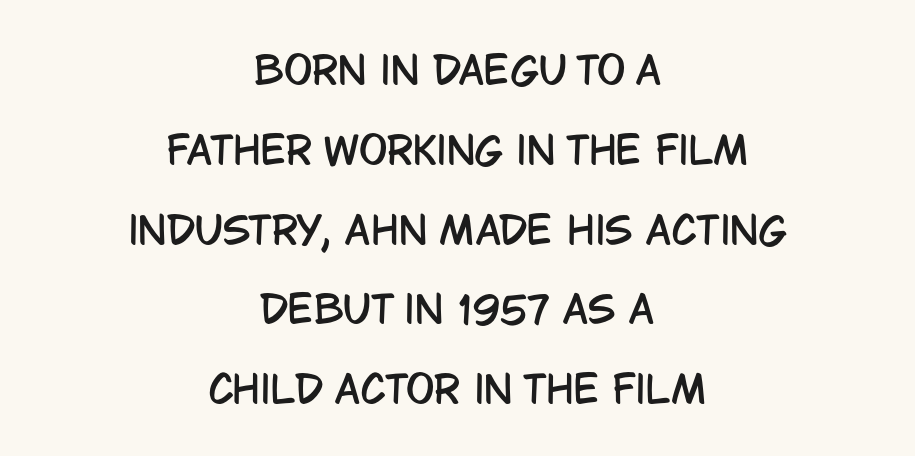
{"serif": "no", "italic": "no", "width": "condensed", "stroke_contrast": "low", "x_height": "large", "monospaced": "no", "underline": "no", "align": "center", "line_spacing": "loose", "line_spacing_ratio": 2.1, "letter_spacing": "normal", "letter_spacing_em": 0.0, "glyph_px": 38}
